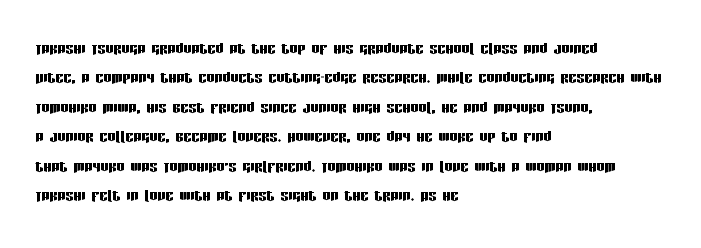
{"italic": "no", "underline": "no", "align": "left", "line_spacing": "normal", "line_spacing_ratio": 1.47, "letter_spacing": "normal", "letter_spacing_em": 0.0, "glyph_px": 20}
